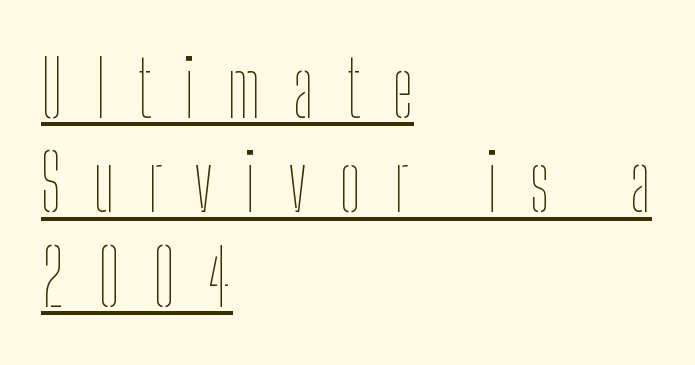
Q: Is the text bold? A: No.
Q: Is the text italic (slanted)? A: No, it is upright.
Q: Is the text underlined? A: Yes.
Q: How is the paragraph aligned? A: Left-aligned.
Q: Is the spacing between letters normal or unusually wide? A: Unusually wide.
Q: Width (condensed, normal, or wide)? A: Condensed.
Q: Stroke contrast? A: Low.
Q: x-height? A: Medium.
Q: Monospaced? A: No.
